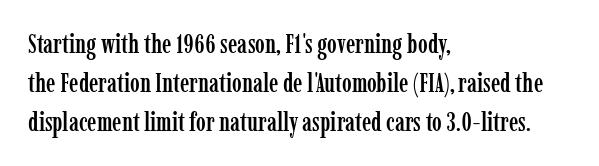
The compositor pushed each line to the left boundary. Every stem runs plumb, perpendicular to the baseline. This sample keeps an unexceptional amount of space between lines. Here the glyphs are tracked normally, forming tight word shapes. Descender tails drop into unmarked territory.
